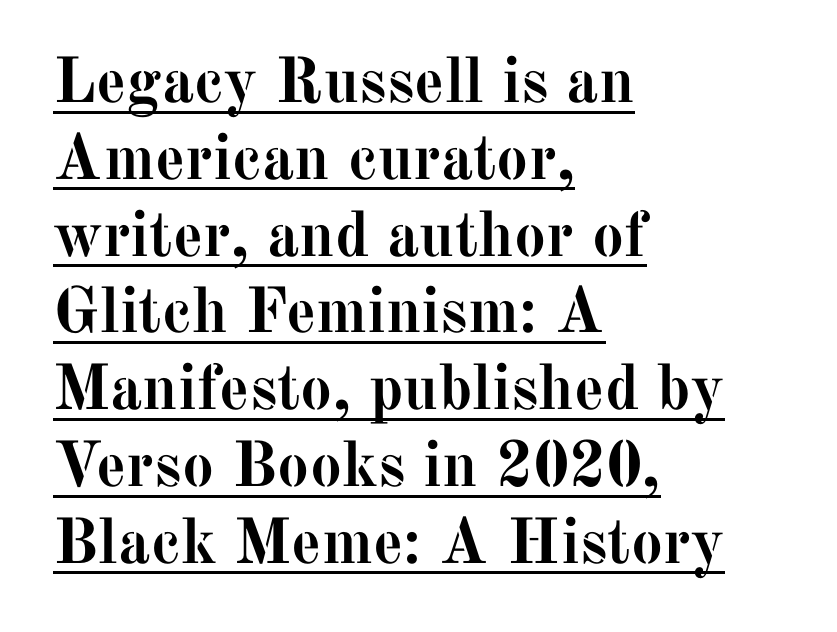
Q: Is the text bold? A: Yes.
Q: Is the text italic (slanted)? A: No, it is upright.
Q: Is the typeface a serif or a sans-serif typeface? A: Serif.
Q: Is the text underlined? A: Yes.
Q: How is the paragraph aligned? A: Left-aligned.
Q: Is the spacing between letters normal or unusually wide? A: Normal.
Q: Width (condensed, normal, or wide)? A: Normal.
Q: Stroke contrast? A: Medium.
Q: x-height? A: Medium.
Q: Monospaced? A: No.
